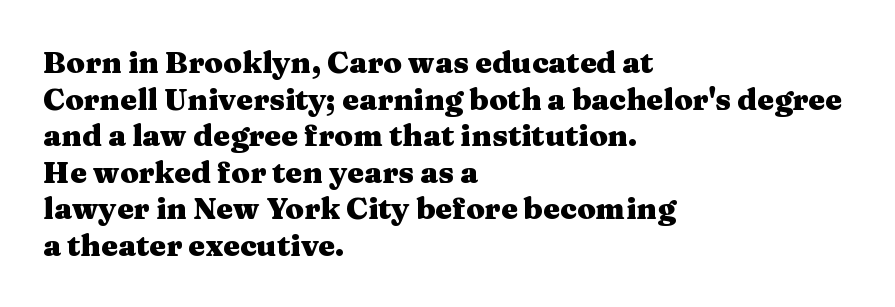
{"serif": "yes", "italic": "no", "bold": "yes", "weight": "heavy", "width": "wide", "stroke_contrast": "medium", "x_height": "medium", "monospaced": "no", "underline": "no", "align": "left", "line_spacing_ratio": 1.22, "letter_spacing": "normal", "letter_spacing_em": 0.0, "glyph_px": 30}
